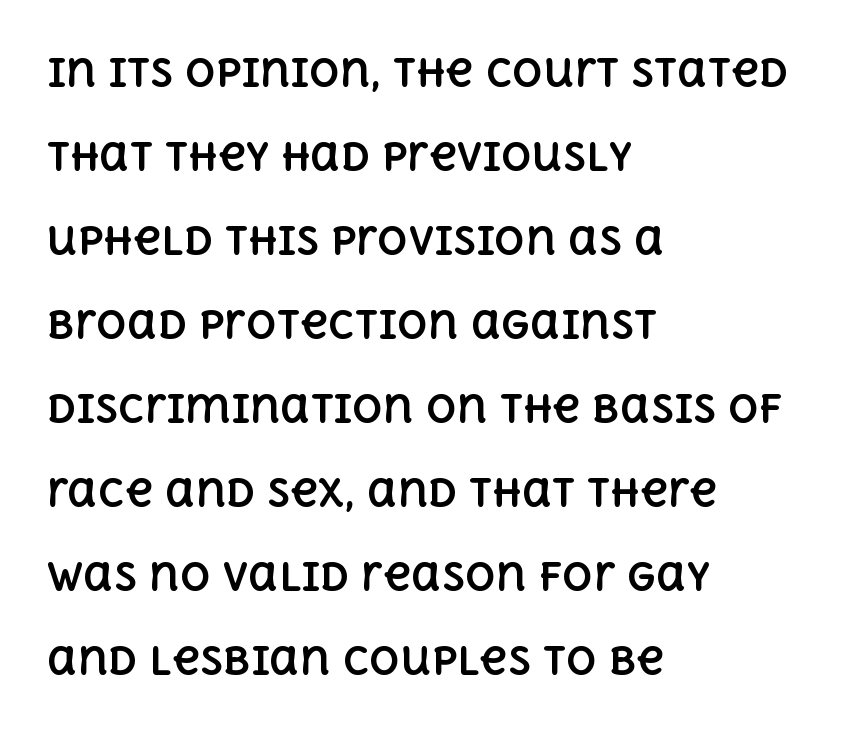
Vertical spacing — loose. The tracking reads as untouched default to a designer's eye. The letters are bold, with thick, heavy strokes. The rendering uses natural spacing where letterforms have individual widths. Ascenders rise straight up at ninety degrees.
